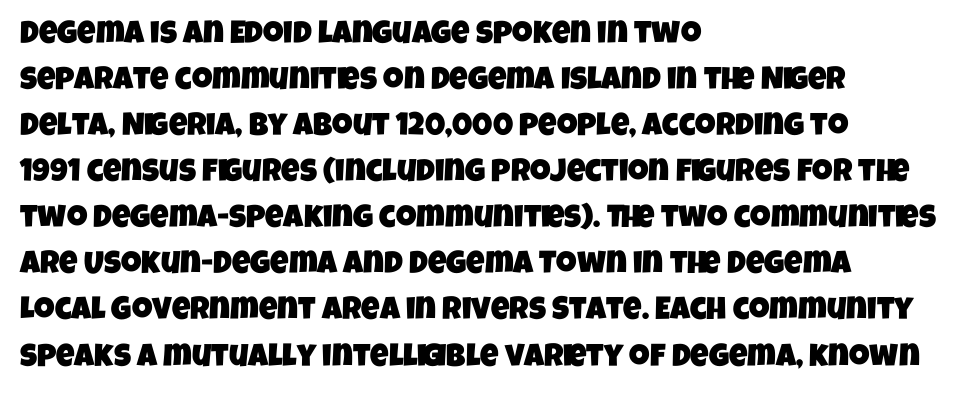
This sample is left-justified, so line endings fall wherever the words run out. The face used here is proportionally spaced, like ordinary book or web type. Between one letter and the next there's only the usual sliver of space. The leading is moderate, giving the passage an even texture. The rendering shows plain stroke endings on the letterforms — a sans-serif design.
